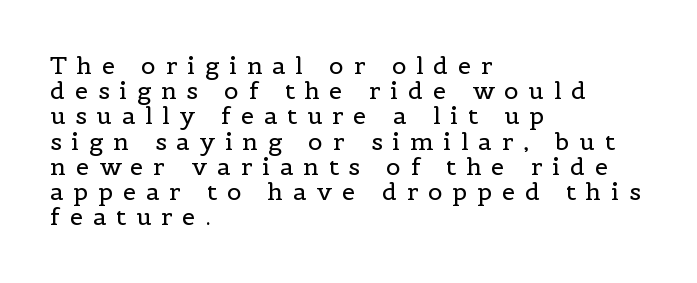
{"italic": "no", "bold": "no", "underline": "no", "align": "left", "line_spacing": "tight", "line_spacing_ratio": 1.05, "letter_spacing": "wide", "letter_spacing_em": 0.41, "glyph_px": 24}
